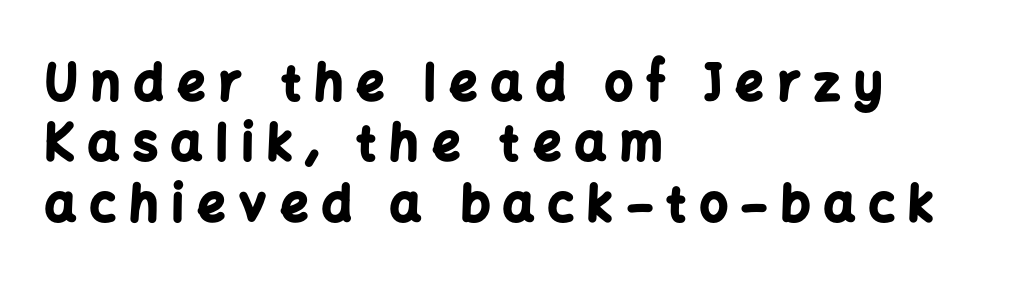
{"serif": "no", "italic": "no", "bold": "yes", "weight": "bold", "width": "normal", "stroke_contrast": "low", "x_height": "medium", "monospaced": "no", "underline": "no", "align": "left", "line_spacing_ratio": 1.23, "letter_spacing": "wide", "letter_spacing_em": 0.28, "glyph_px": 49}
